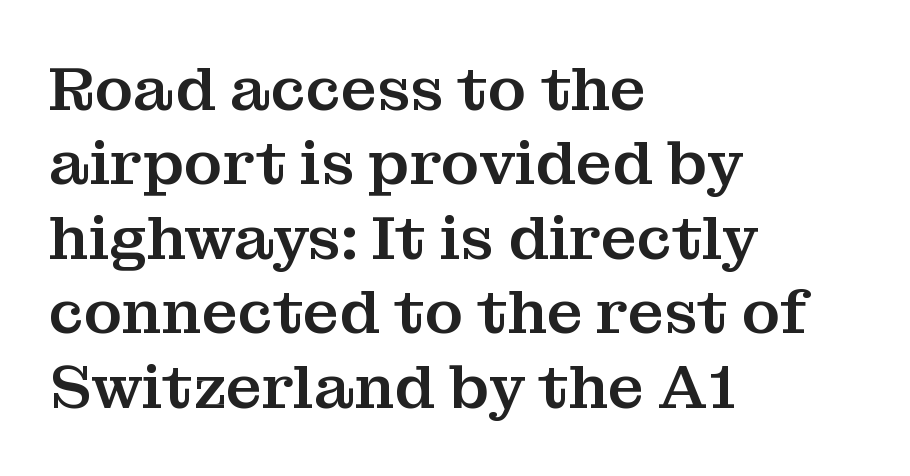
The text block is weighted toward the left margin, trailing off unevenly rightward. Quick note: underline off. These lines were composed using upright roman letters. Stroke terminals: seriffed. This rendering leaves character spacing at its baseline value. Think of a printed novel: that variable character pitch is what you see here.
